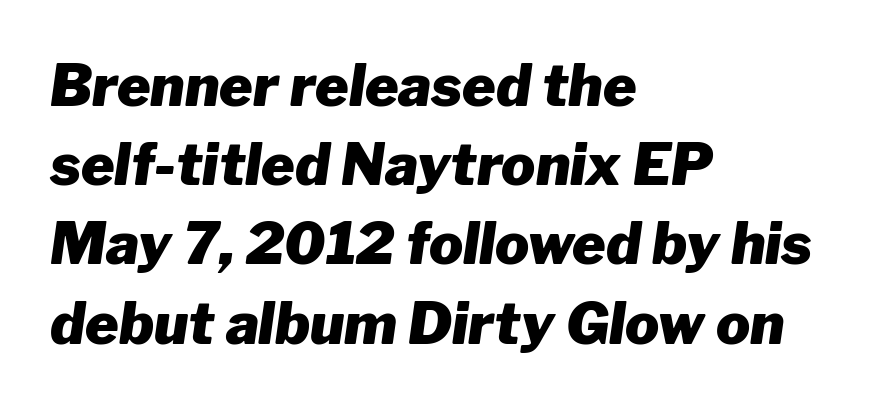
Q: Is the text bold? A: Yes.
Q: Is the text italic (slanted)? A: Yes, it leans right by about 8 degrees.
Q: Is the text underlined? A: No.
Q: How is the paragraph aligned? A: Left-aligned.
Q: Is the spacing between letters normal or unusually wide? A: Normal.
Q: Is the spacing between lines tight, normal or loose? A: Normal.
Q: Width (condensed, normal, or wide)? A: Normal.
Q: Stroke contrast? A: Low.
Q: x-height? A: Medium.
Q: Monospaced? A: No.
